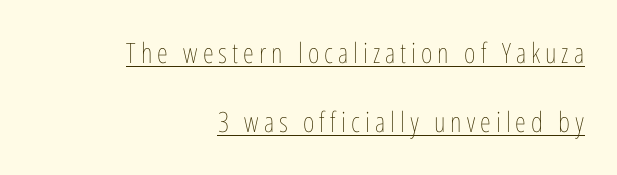
The image shows 28 px thin, condensed type, upright; set right-aligned, loose line spacing (2.47x), underlined; low stroke contrast and a medium x-height.
